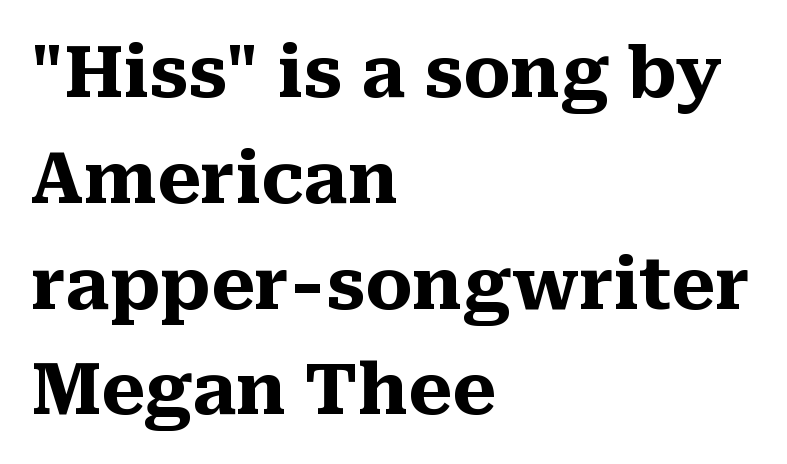
Q: Is the text bold? A: Yes.
Q: Is the text italic (slanted)? A: No, it is upright.
Q: Is the typeface a serif or a sans-serif typeface? A: Serif.
Q: Is the text underlined? A: No.
Q: How is the paragraph aligned? A: Left-aligned.
Q: Is the spacing between letters normal or unusually wide? A: Normal.
Q: Is the spacing between lines tight, normal or loose? A: Normal.
Q: Width (condensed, normal, or wide)? A: Normal.
Q: Stroke contrast? A: Medium.
Q: x-height? A: Medium.
Q: Monospaced? A: No.
